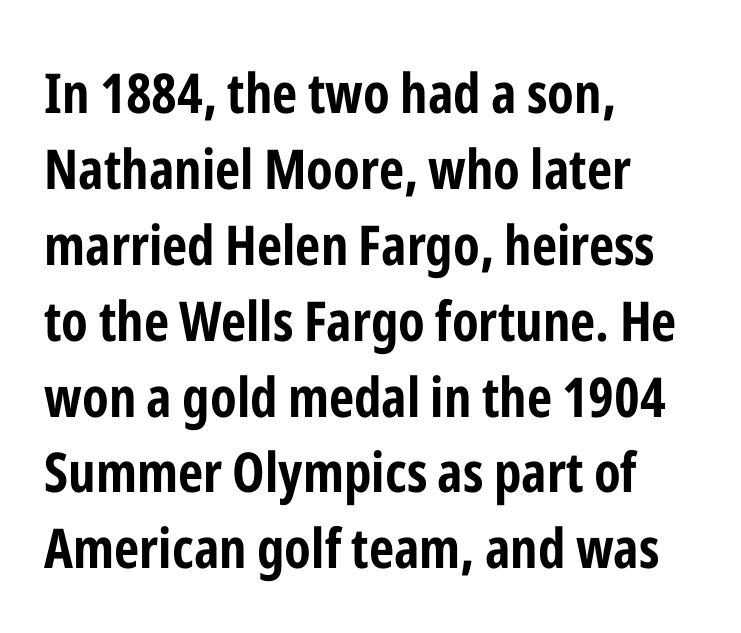
A full-strength bold gives these letters their thick strokes. Notice how descenders clear the ascenders below comfortably — that's standard leading. Note the varied advance widths — an 'i' is clearly narrower than an 'm'. This is the regular roman posture of the typeface.
